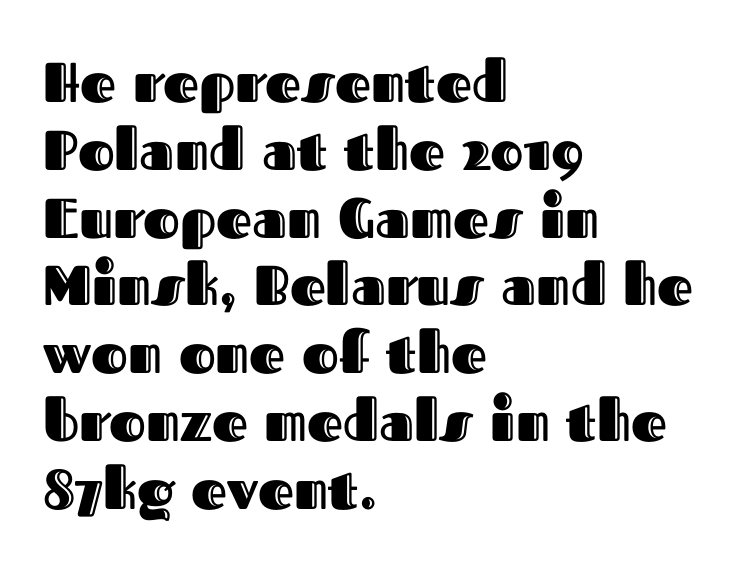
The image shows 56 px text type, upright; set left-aligned, line spacing 1.21x, normal letter spacing, not underlined; a medium x-height.
